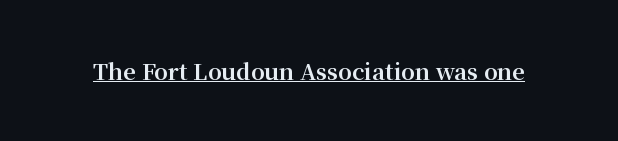
The face used here is rendered with its standard letterfit. These lines were composed using upright roman letters. Strokes here are thick enough to call this a true bold. Is there an underline? Yes — a line sits under the letters.
